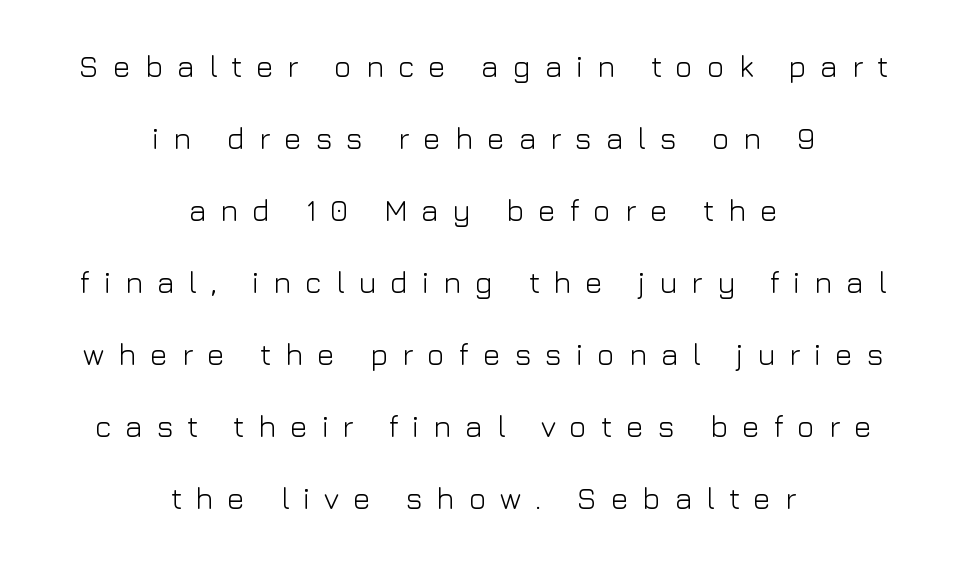
Observe the absence of serifs on each vertical stroke in this sample. Notice how the stems are strictly vertical — no italics here. The face used here is rendered with a markedly widened letterfit. The characters are drawn with everyday or finer stroke widths. Students, observe: this is what heavily led, spacious text looks like. Which margin do the lines hug? Neither — every line sits in the middle.
